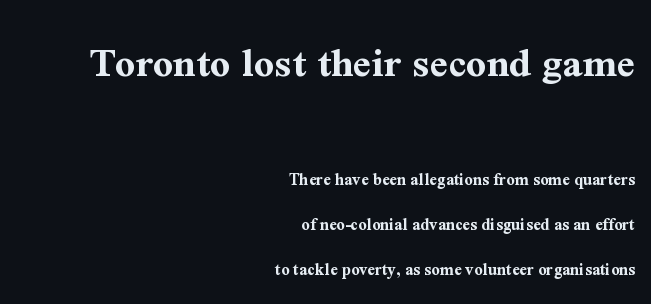
The image shows 44 px bold serif type, upright; set right-aligned, loose line spacing (2.48x), normal letter spacing, not underlined; the first (top) block is 2.44x larger; medium stroke contrast and a medium x-height.
